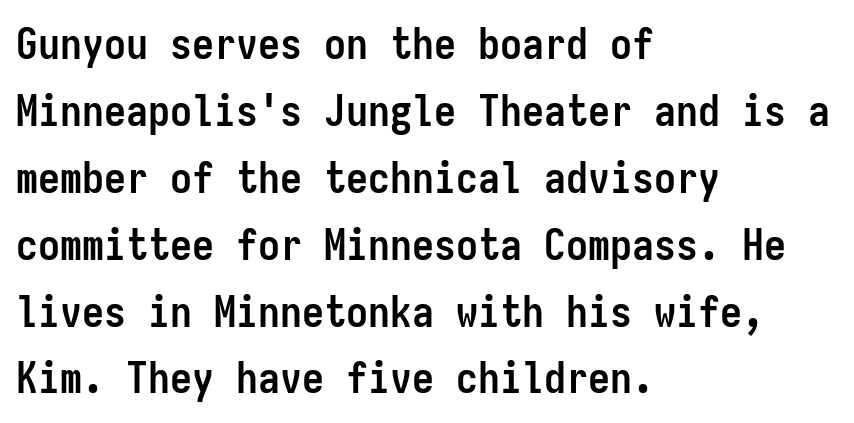
One-word summary of the alignment: left. A typesetter would call this monospace, since all characters share one set width. Thick stems and heavy bowls — unmistakably bold. Is there any slant? The stems are plumb. The space between consecutive lines is moderate.
